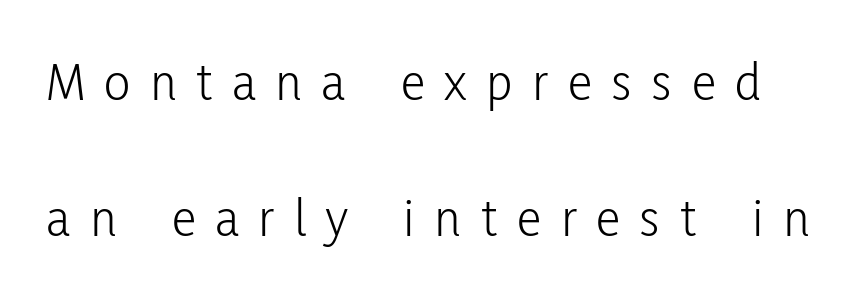
The image shows 55 px light, condensed sans-serif type, upright; set loose line spacing (2.48x), unusually wide letter spacing (+0.36 em), not underlined; low stroke contrast and a medium x-height.
